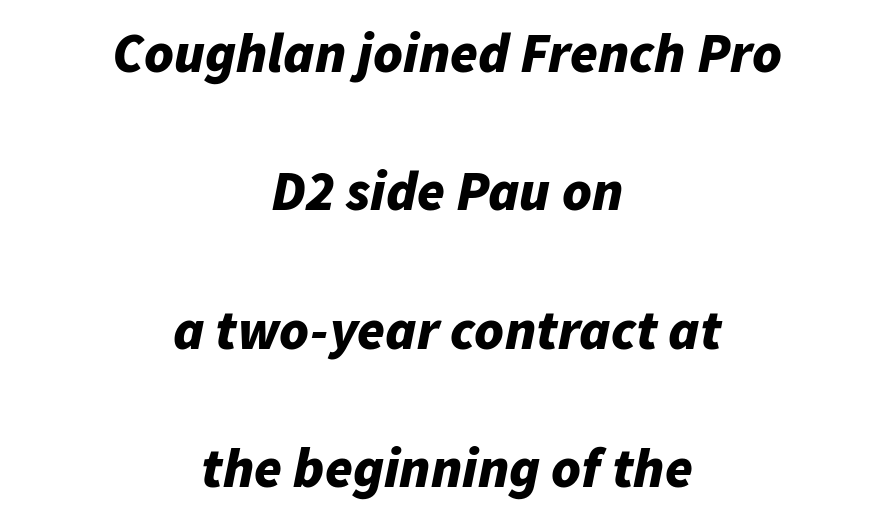
Character widths vary here, with narrow letters taking less room than wide ones. The passage shown has conventional tracking throughout. These lines were composed using italics. Only glyphs here, with clear space below each row. Notice how the passage keeps no hard edge, just a central spine. The characters look thick and weighty, a clear bold.
